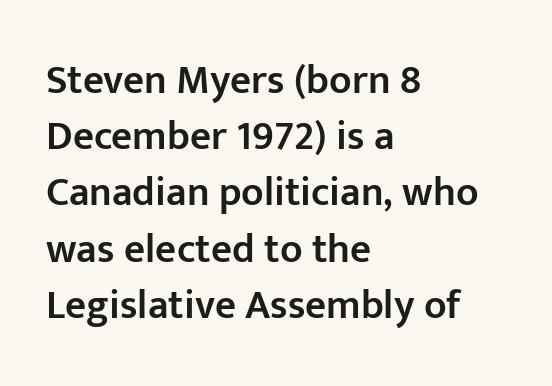
Font category for this specimen: sans-serif. The specimen reads as upright at a glance. Bold? Not quite — semibold, heavier than regular but stopping short. The zone under the glyphs is completely vacant. The rendering anchors every line to the left-hand side. The vertical gap from one line to the next is medium.
